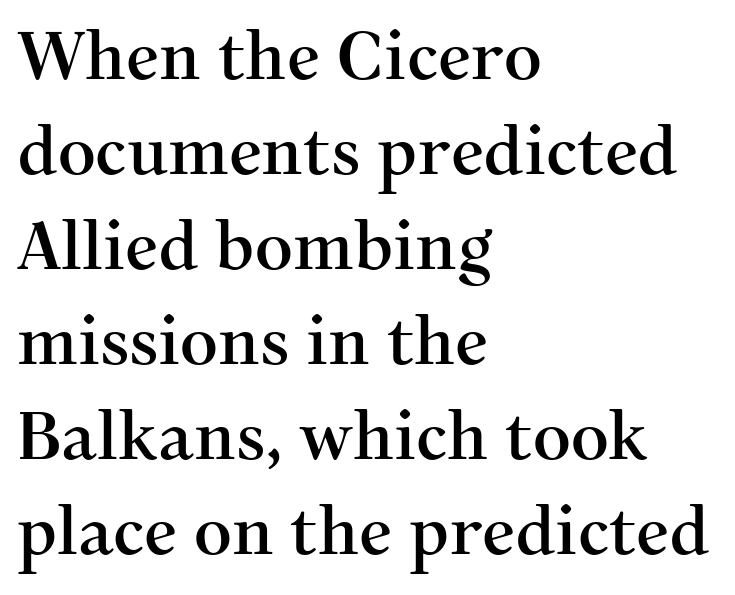
{"serif": "yes", "italic": "no", "width": "normal", "stroke_contrast": "medium", "x_height": "medium", "monospaced": "no", "underline": "no", "align": "left", "line_spacing": "normal", "line_spacing_ratio": 1.44, "letter_spacing": "normal", "letter_spacing_em": 0.0, "glyph_px": 66}
